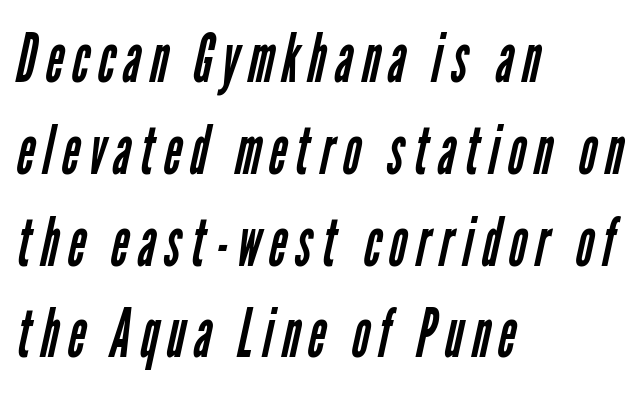
Underline: absent. No heavy texture on the line: the type isn't bold. Stroke terminals: plain, sans-serif. A normal amount of white space separates one row of letters from the next. The paragraph has a hard left edge and a soft right edge.
